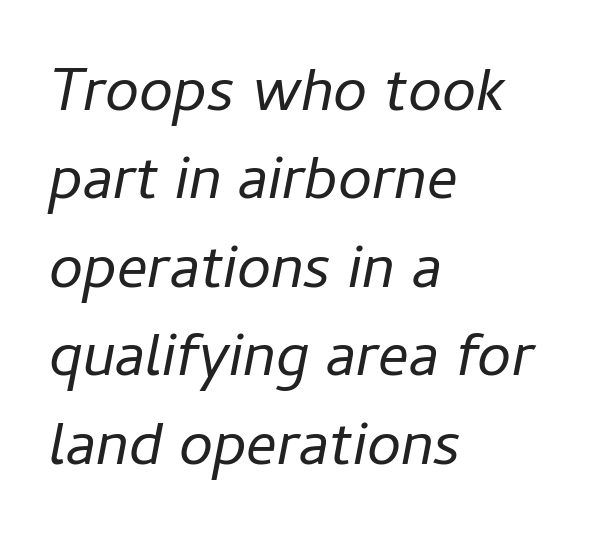
Q: Is the text bold? A: No.
Q: Is the text italic (slanted)? A: Yes, it leans right by about 11 degrees.
Q: Is the text underlined? A: No.
Q: How is the paragraph aligned? A: Left-aligned.
Q: Is the spacing between letters normal or unusually wide? A: Normal.
Q: Is the spacing between lines tight, normal or loose? A: Normal.
Q: Width (condensed, normal, or wide)? A: Normal.
Q: Stroke contrast? A: Low.
Q: x-height? A: Medium.
Q: Monospaced? A: No.
